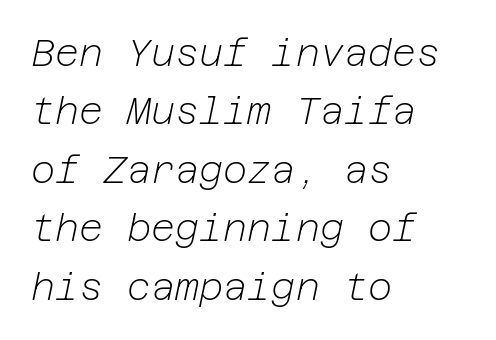
{"italic": "yes", "lean": "right", "slant_degrees": 12, "bold": "no", "weight": "light", "width": "normal", "stroke_contrast": "low", "x_height": "medium", "underline": "no", "align": "left", "line_spacing": "normal", "line_spacing_ratio": 1.58, "letter_spacing": "normal", "letter_spacing_em": 0.0, "glyph_px": 37}
